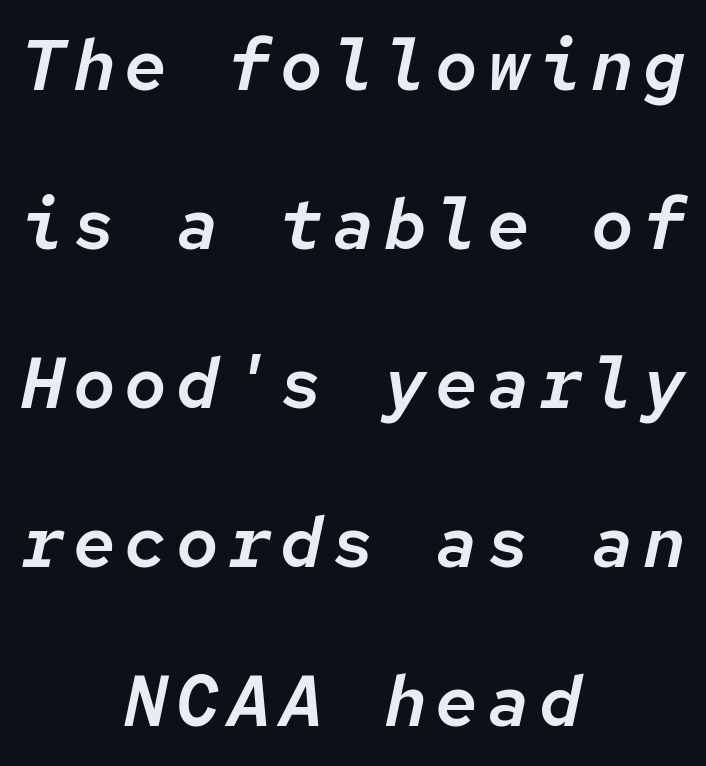
{"italic": "yes", "lean": "right", "slant_degrees": 12, "width": "normal", "stroke_contrast": "low", "x_height": "medium", "monospaced": "yes", "underline": "no", "align": "center", "line_spacing": "loose", "line_spacing_ratio": 2.24, "glyph_px": 71}
